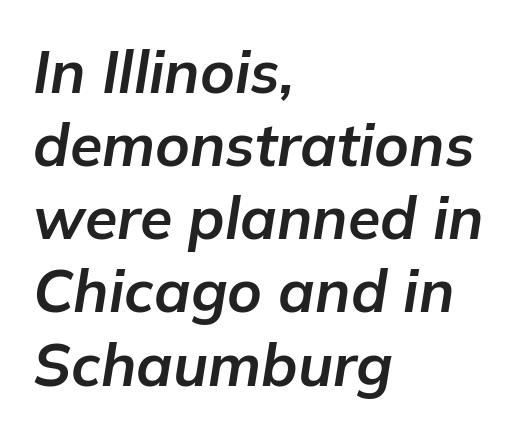
Q: Is the text bold? A: Yes.
Q: Is the text italic (slanted)? A: Yes, it leans right by about 9 degrees.
Q: Is the text underlined? A: No.
Q: How is the paragraph aligned? A: Left-aligned.
Q: Is the spacing between letters normal or unusually wide? A: Normal.
Q: Width (condensed, normal, or wide)? A: Normal.
Q: Stroke contrast? A: Low.
Q: x-height? A: Medium.
Q: Monospaced? A: No.
